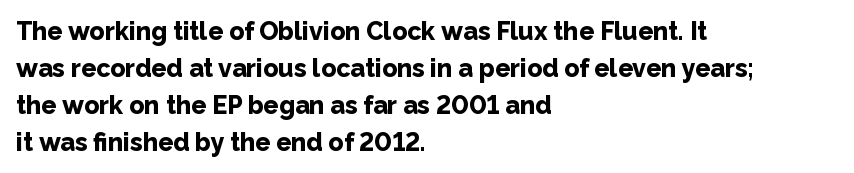
{"italic": "no", "bold": "yes", "underline": "no", "align": "left", "line_spacing": "normal", "line_spacing_ratio": 1.48, "letter_spacing": "normal", "letter_spacing_em": 0.0, "glyph_px": 25}
